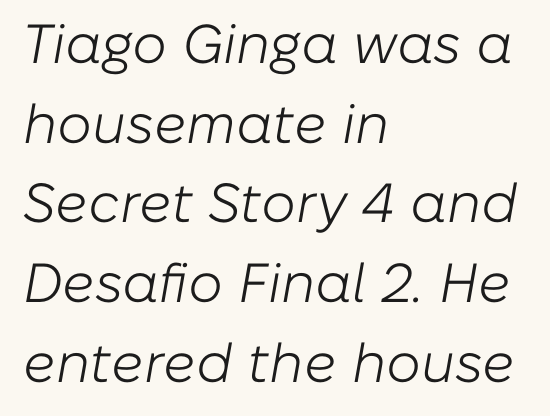
A typesetter would call this proportional, since set widths differ per character. How would I describe the line gaps? Plain and ordinary. The text carries the slant typical of an italic or oblique font. Caption: standard tracking, unaltered. Stroke thickness stays within the range of a standard reading face or lighter. The paragraph shown leans on its left margin.
